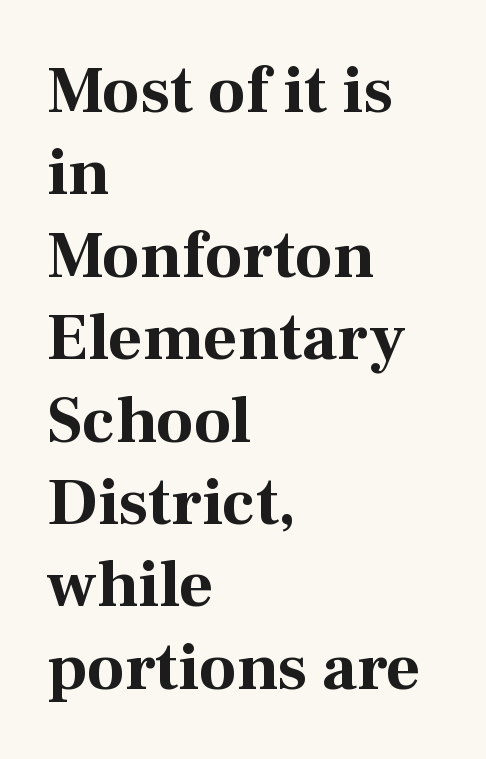
{"serif": "yes", "italic": "no", "bold": "yes", "weight": "bold", "width": "normal", "stroke_contrast": "medium", "x_height": "medium", "monospaced": "no", "underline": "no", "align": "left", "line_spacing_ratio": 1.23, "letter_spacing": "normal", "letter_spacing_em": 0.0, "glyph_px": 67}
